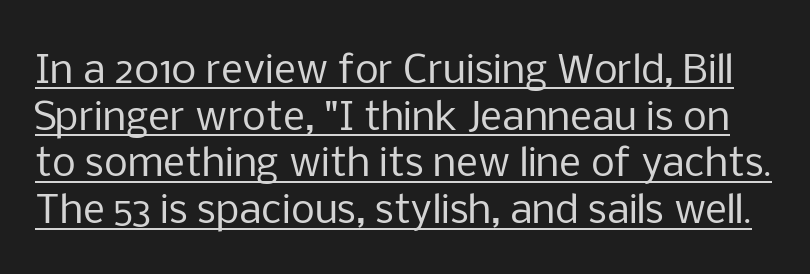
Rendered with straight, roman letterforms. The type family on display is of the sans-serif kind. Think of a printed novel: that variable character pitch is what you see here. No letter is thick-stroked: the sample isn't bold.
